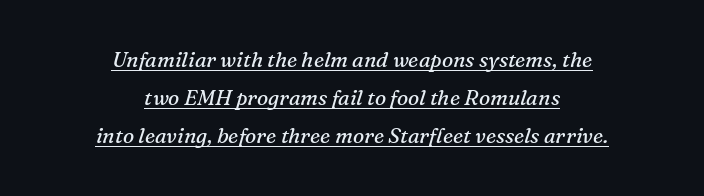
Q: Is the text bold? A: No.
Q: Is the text italic (slanted)? A: Yes, it leans right by about 16 degrees.
Q: Is the text underlined? A: Yes.
Q: How is the paragraph aligned? A: Centered.
Q: Is the spacing between letters normal or unusually wide? A: Normal.
